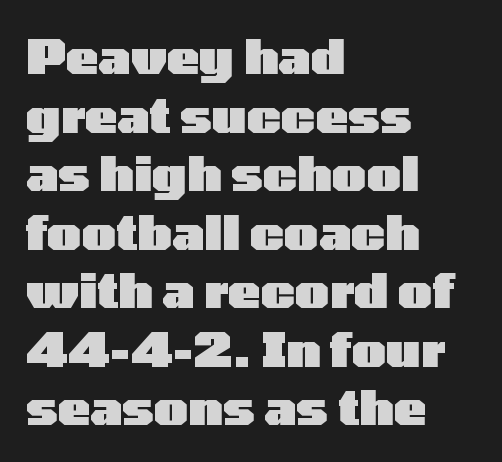
Q: Is the text bold? A: Yes.
Q: Is the text italic (slanted)? A: No, it is upright.
Q: Is the typeface a serif or a sans-serif typeface? A: Sans-serif.
Q: Is the text underlined? A: No.
Q: How is the paragraph aligned? A: Left-aligned.
Q: Is the spacing between letters normal or unusually wide? A: Normal.
Q: Width (condensed, normal, or wide)? A: Wide.
Q: Stroke contrast? A: Low.
Q: x-height? A: Medium.
Q: Monospaced? A: No.
